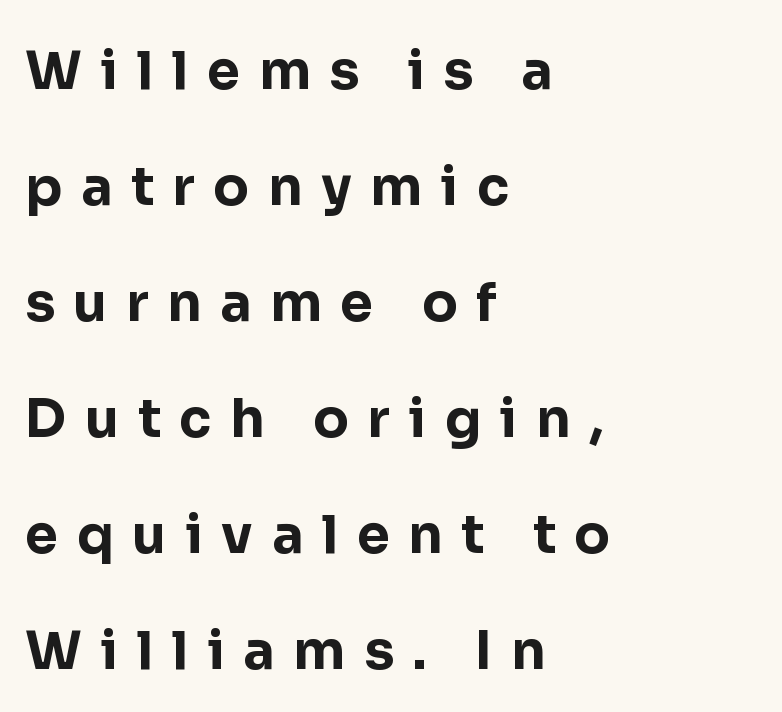
{"serif": "no", "italic": "no", "bold": "yes", "weight": "bold", "width": "normal", "stroke_contrast": "low", "x_height": "medium", "monospaced": "no", "underline": "no", "align": "left", "line_spacing": "loose", "line_spacing_ratio": 2.19, "letter_spacing": "wide", "letter_spacing_em": 0.35, "glyph_px": 53}
